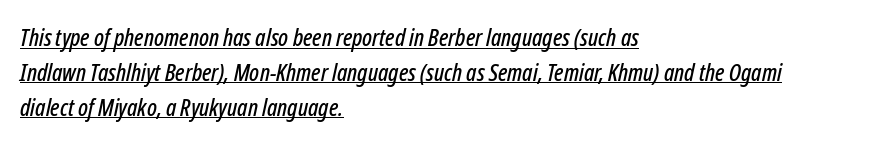
Each new line begins a customary step beneath the previous one. Tracking value appears to be zero — textbook default spacing. This rendering uses left alignment, leaving the right contour irregular. The passage shown leans; its letterforms are oblique. These characters rest on top of a visible drawn line.
